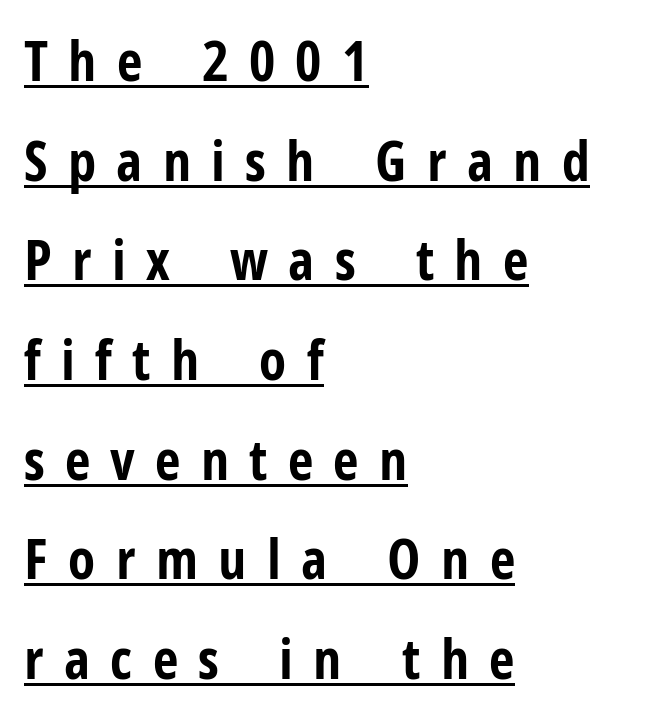
{"serif": "no", "italic": "no", "bold": "yes", "weight": "bold", "width": "condensed", "stroke_contrast": "low", "x_height": "medium", "monospaced": "no", "underline": "yes", "align": "left", "line_spacing_ratio": 1.78, "letter_spacing": "wide", "letter_spacing_em": 0.36, "glyph_px": 56}
